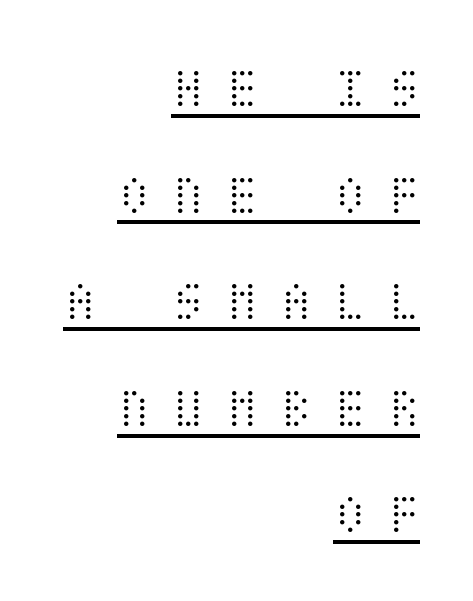
The image shows 57 px light, condensed type, upright; set right-aligned, line spacing 1.87x, unusually wide letter spacing (+0.4 em), underlined; medium stroke contrast and a large x-height.
